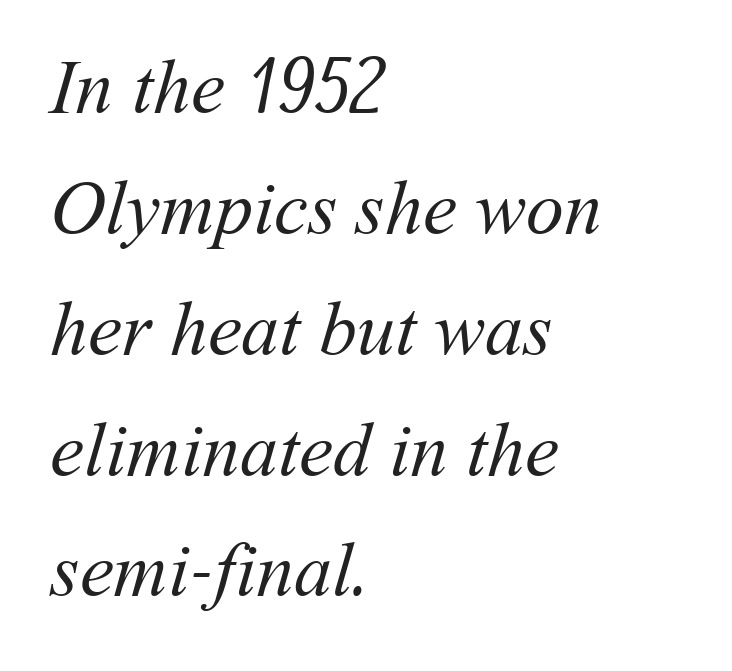
This rendering uses left alignment, leaving the right contour irregular. Note the varied advance widths — an 'i' is clearly narrower than an 'm'. How would I describe the line gaps? Plain and ordinary. A typesetter would call this zero additional tracking. Bold? No — there's no thickening of the strokes.
